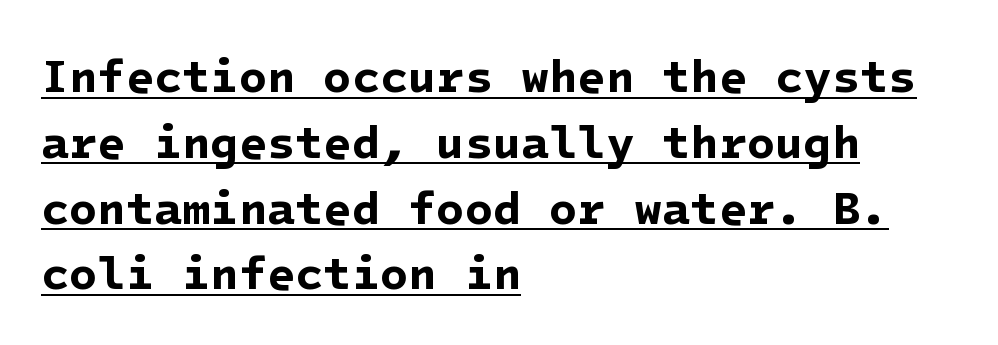
The image shows 46 px bold sans-serif type; set left-aligned, normal line spacing (1.43x), normal letter spacing, underlined; low stroke contrast and a medium x-height.
